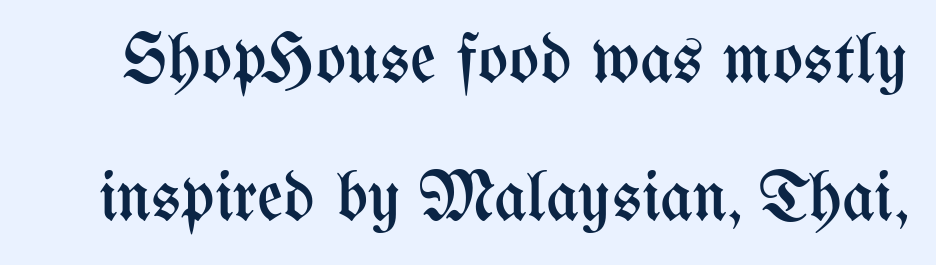
{"italic": "no", "bold": "no", "weight": "regular", "width": "condensed", "stroke_contrast": "medium", "x_height": "medium", "monospaced": "no", "underline": "no", "line_spacing": "loose", "line_spacing_ratio": 1.94, "letter_spacing": "normal", "letter_spacing_em": 0.0, "glyph_px": 71}
